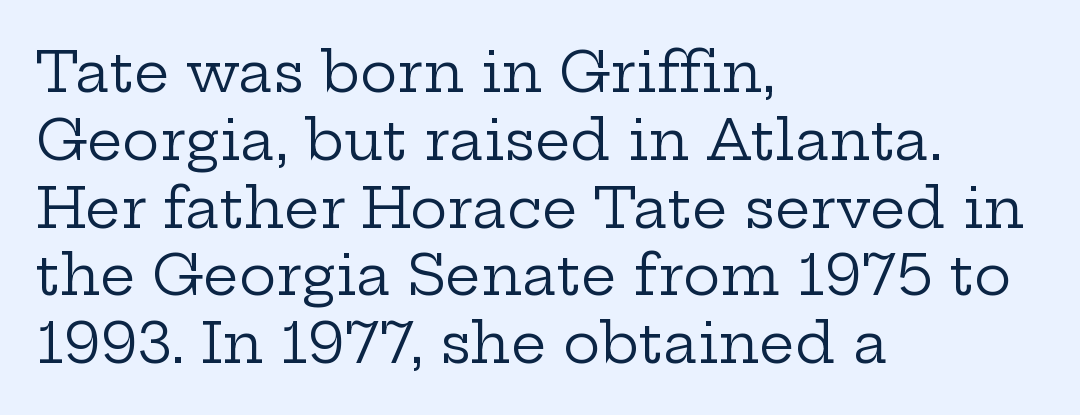
The image shows 56 px regular-weight, wide serif type, upright; set left-aligned, line spacing 1.21x, normal letter spacing, not underlined; low stroke contrast and a medium x-height.
